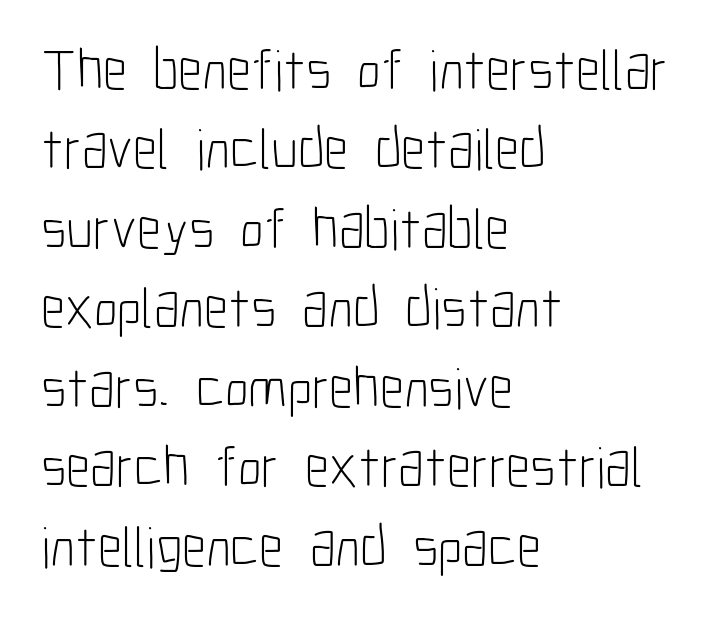
Q: Is the text bold? A: No.
Q: Is the text italic (slanted)? A: No, it is upright.
Q: Is the typeface a serif or a sans-serif typeface? A: Sans-serif.
Q: Is the text underlined? A: No.
Q: How is the paragraph aligned? A: Left-aligned.
Q: Is the spacing between letters normal or unusually wide? A: Normal.
Q: Is the spacing between lines tight, normal or loose? A: Normal.
Q: Width (condensed, normal, or wide)? A: Condensed.
Q: Stroke contrast? A: Low.
Q: x-height? A: Medium.
Q: Monospaced? A: No.
